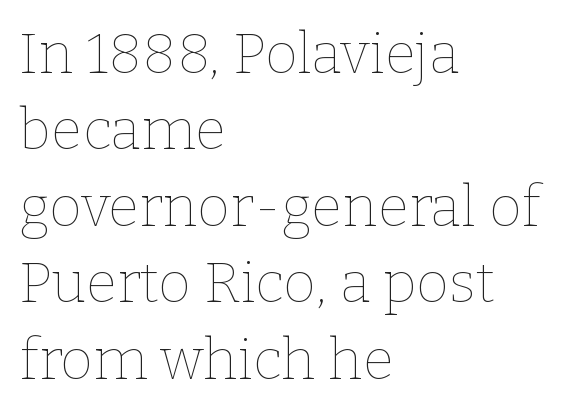
Q: Is the text bold? A: No.
Q: Is the text italic (slanted)? A: No, it is upright.
Q: Is the text underlined? A: No.
Q: How is the paragraph aligned? A: Left-aligned.
Q: Is the spacing between letters normal or unusually wide? A: Normal.
Q: Is the spacing between lines tight, normal or loose? A: Normal.
Q: Width (condensed, normal, or wide)? A: Normal.
Q: Stroke contrast? A: Low.
Q: x-height? A: Medium.
Q: Monospaced? A: No.
